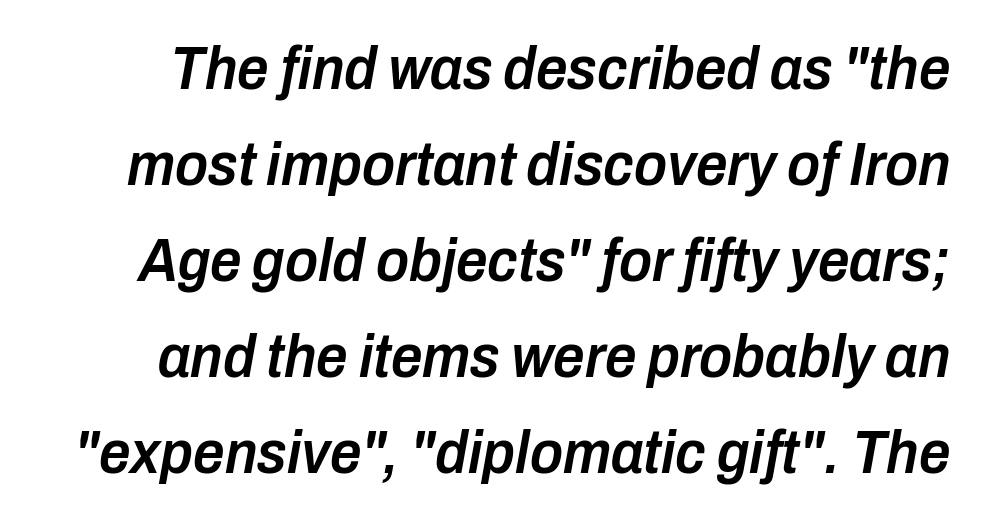
Q: Is the text bold? A: Semi-bold.
Q: Is the text italic (slanted)? A: Yes, it leans right by about 10 degrees.
Q: Is the text underlined? A: No.
Q: Is the spacing between letters normal or unusually wide? A: Normal.
Q: Is the spacing between lines tight, normal or loose? A: Normal.
Q: Width (condensed, normal, or wide)? A: Condensed.
Q: Stroke contrast? A: Low.
Q: x-height? A: Medium.
Q: Monospaced? A: No.
